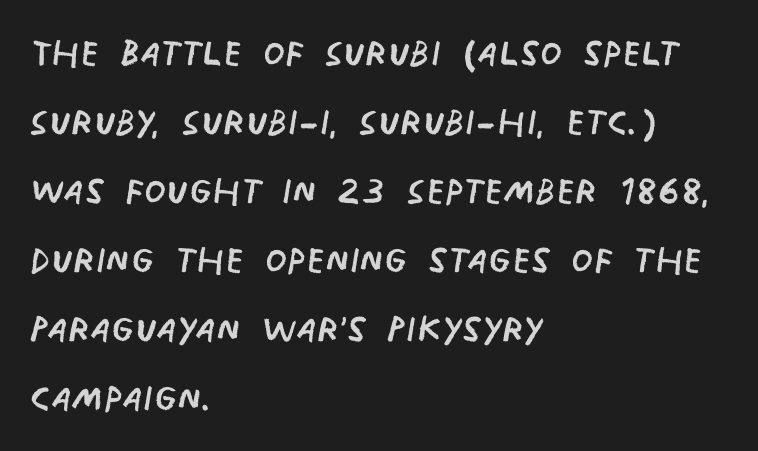
The image shows 50 px regular-weight, condensed sans-serif type; set left-aligned, normal line spacing (1.38x), normal letter spacing, not underlined; low stroke contrast and a large x-height.
